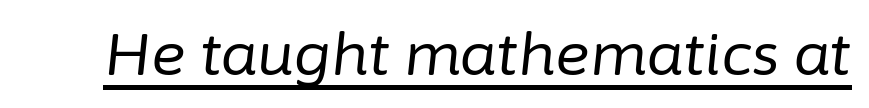
The image shows 59 px regular-weight type, italic (leaning right); set normal letter spacing, underlined; low stroke contrast and a medium x-height.
